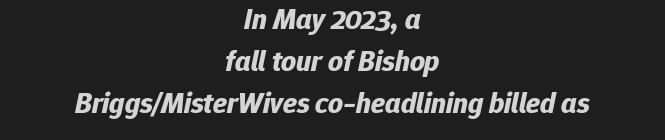
The rendering uses natural spacing where letterforms have individual widths. The string is rendered with underlining switched off. How are the letters spaced? Ordinarily, with no added tracking. Emphasis-style slanted type is in use.
